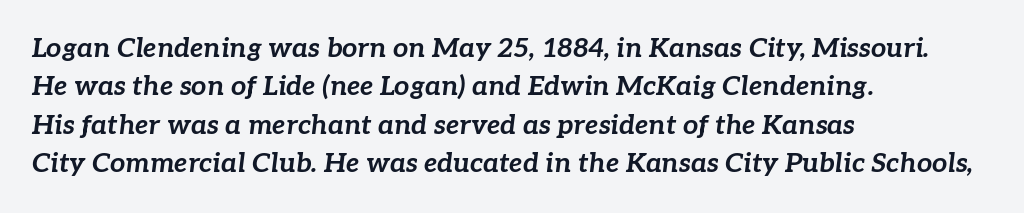
The image shows 27 px bold type, italic (leaning right); set left-aligned, normal line spacing (1.42x), normal letter spacing, not underlined.
